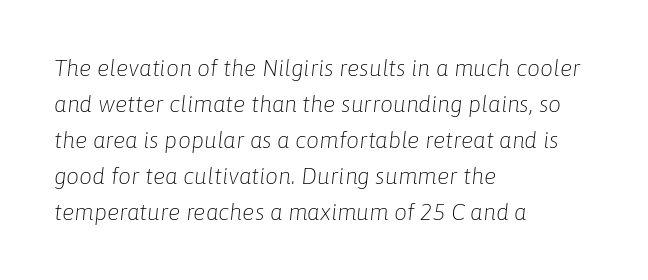
The passage shown leans; its letterforms are oblique. The type is set solid horizontally, with unmodified tracking. Underline: absent. The space between consecutive lines is moderate. The setting favours the left margin, as ordinary paragraphs usually do.
